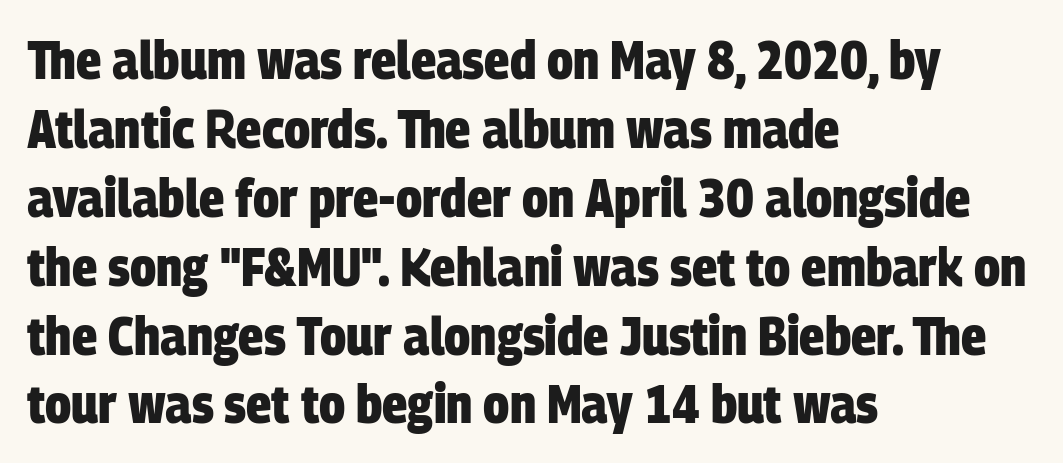
The glyphs in this specimen are sans serif. Heavy, bold letterforms. Line spacing here is normal. The space beneath each line is pristine and unruled. Each letter keeps its own natural width here, so spacing adapts to shape. These lines are set flush left with a ragged right edge.
